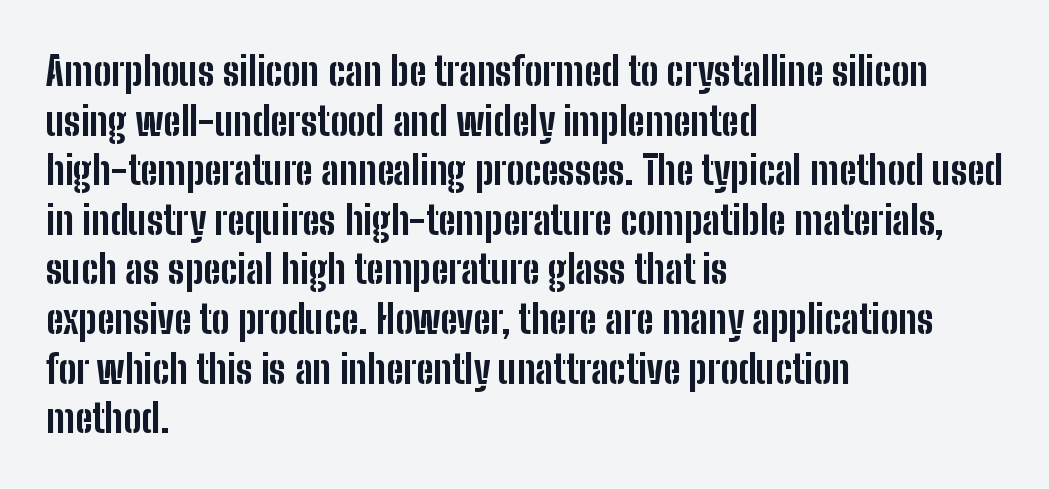
Q: Is the text bold? A: Yes.
Q: Is the text italic (slanted)? A: No, it is upright.
Q: Is the typeface a serif or a sans-serif typeface? A: Sans-serif.
Q: Is the text underlined? A: No.
Q: How is the paragraph aligned? A: Left-aligned.
Q: Is the spacing between letters normal or unusually wide? A: Normal.
Q: Width (condensed, normal, or wide)? A: Condensed.
Q: Stroke contrast? A: Low.
Q: x-height? A: Medium.
Q: Monospaced? A: No.
